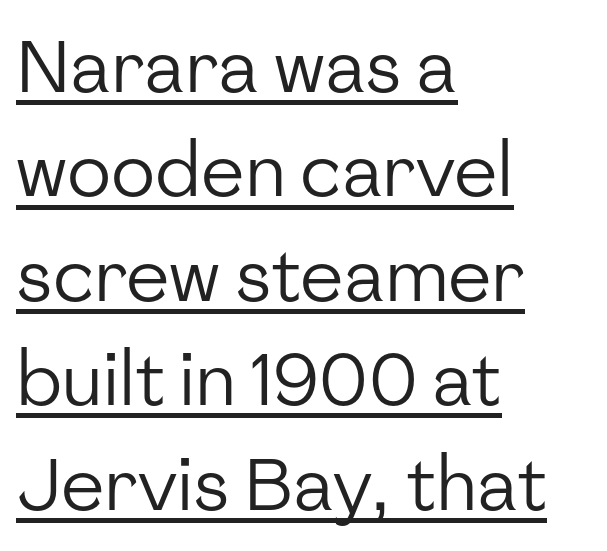
Regular leading. This rendering features underlined lettering. Do the characters align in a grid? No, the font is proportional. Glyph-to-glyph distance matches everyday printed text. The lines are quadded left. The strokes are not fattened; the text isn't bold.
